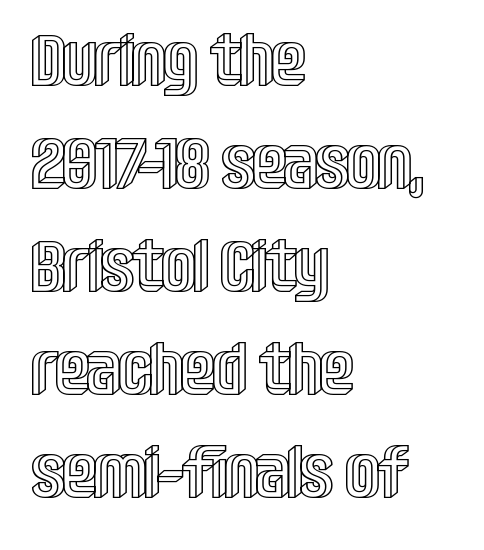
Q: Is the text italic (slanted)? A: No, it is upright.
Q: Is the text underlined? A: No.
Q: How is the paragraph aligned? A: Left-aligned.
Q: Is the spacing between letters normal or unusually wide? A: Normal.
Q: Is the spacing between lines tight, normal or loose? A: Normal.
Q: Width (condensed, normal, or wide)? A: Condensed.
Q: x-height? A: Large.
Q: Monospaced? A: No.
